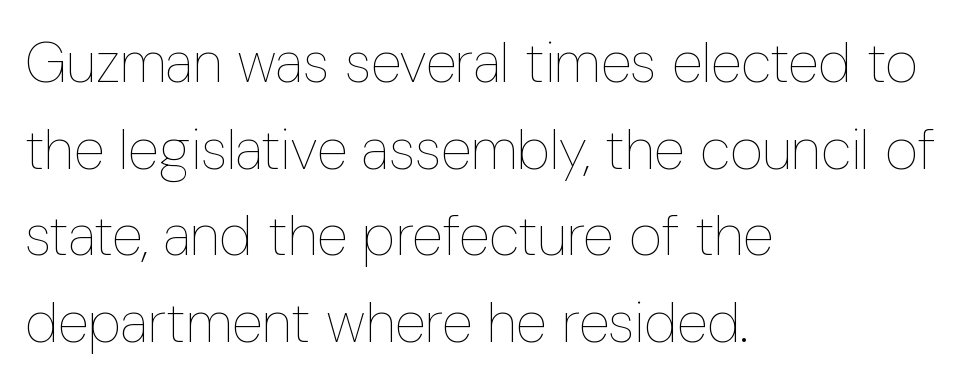
The letters advance in unequal steps, a hallmark of proportional type. Nope, not italic — everything's standing straight. Layout note: lines flush left. Heft: none added — not bold.
